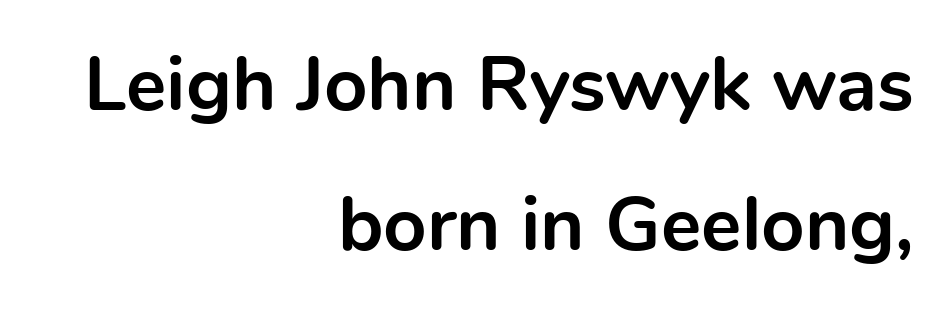
Q: Is the text bold? A: Yes.
Q: Is the text italic (slanted)? A: No, it is upright.
Q: Is the typeface a serif or a sans-serif typeface? A: Sans-serif.
Q: Is the text underlined? A: No.
Q: How is the paragraph aligned? A: Right-aligned.
Q: Is the spacing between letters normal or unusually wide? A: Normal.
Q: Width (condensed, normal, or wide)? A: Normal.
Q: x-height? A: Medium.
Q: Monospaced? A: No.
